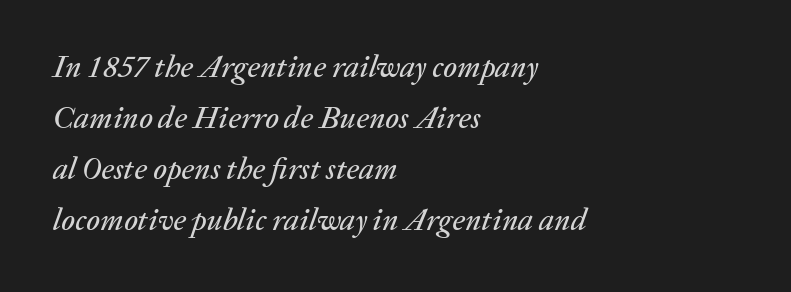
Q: Is the text italic (slanted)? A: Yes, it leans right by about 20 degrees.
Q: Is the text underlined? A: No.
Q: How is the paragraph aligned? A: Left-aligned.
Q: Is the spacing between letters normal or unusually wide? A: Normal.
Q: Is the spacing between lines tight, normal or loose? A: Normal.
Q: Width (condensed, normal, or wide)? A: Normal.
Q: Stroke contrast? A: Low.
Q: x-height? A: Medium.
Q: Monospaced? A: No.
